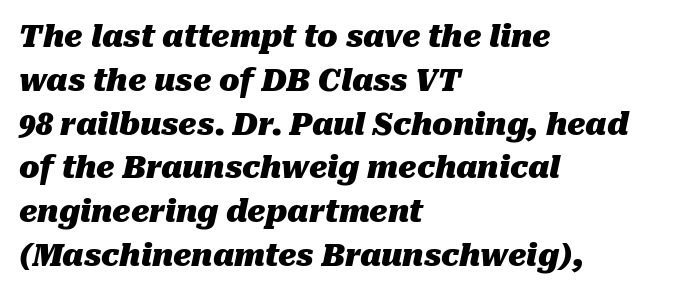
{"italic": "yes", "lean": "right", "slant_degrees": 10, "bold": "yes", "weight": "heavy", "width": "normal", "stroke_contrast": "medium", "x_height": "medium", "monospaced": "no", "underline": "no", "align": "left", "line_spacing": "normal", "line_spacing_ratio": 1.46, "letter_spacing": "normal", "letter_spacing_em": 0.0, "glyph_px": 30}
